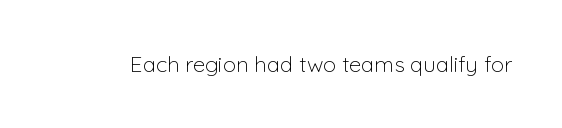
Q: Is the text bold? A: No.
Q: Is the text italic (slanted)? A: No, it is upright.
Q: Is the text underlined? A: No.
Q: Is the spacing between letters normal or unusually wide? A: Normal.
